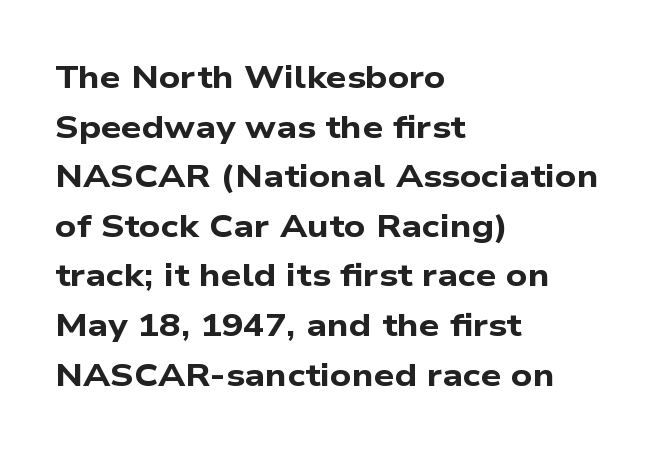
{"serif": "no", "bold": "yes", "weight": "bold", "width": "wide", "stroke_contrast": "low", "x_height": "medium", "monospaced": "no", "underline": "no", "align": "left", "line_spacing": "normal", "line_spacing_ratio": 1.55, "letter_spacing": "normal", "letter_spacing_em": 0.0, "glyph_px": 32}
